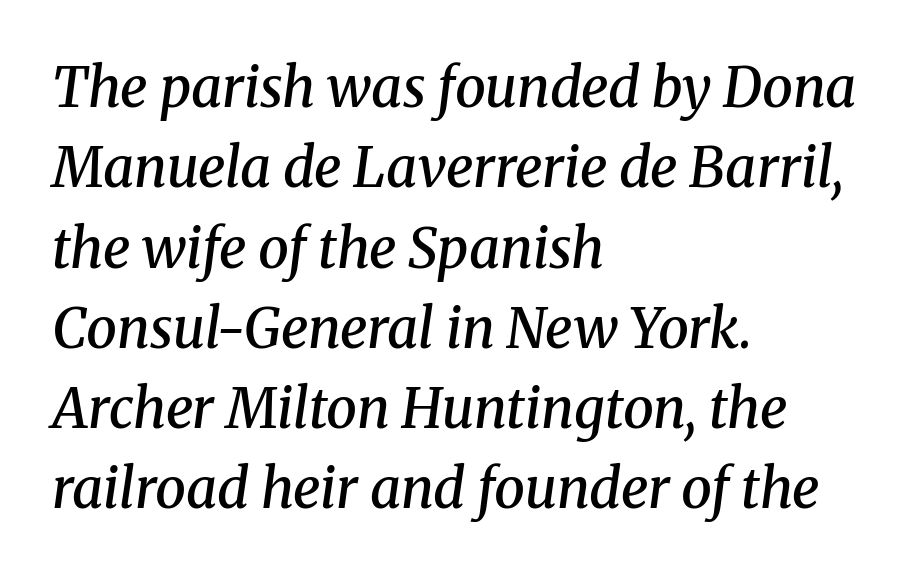
Think of a printed novel: that variable character pitch is what you see here. Slightly chunky letters — semibold, I'd say, not full bold. The text block is weighted toward the left margin, trailing off unevenly rightward. Line spacing here is normal. Designer's note — italics engaged.
